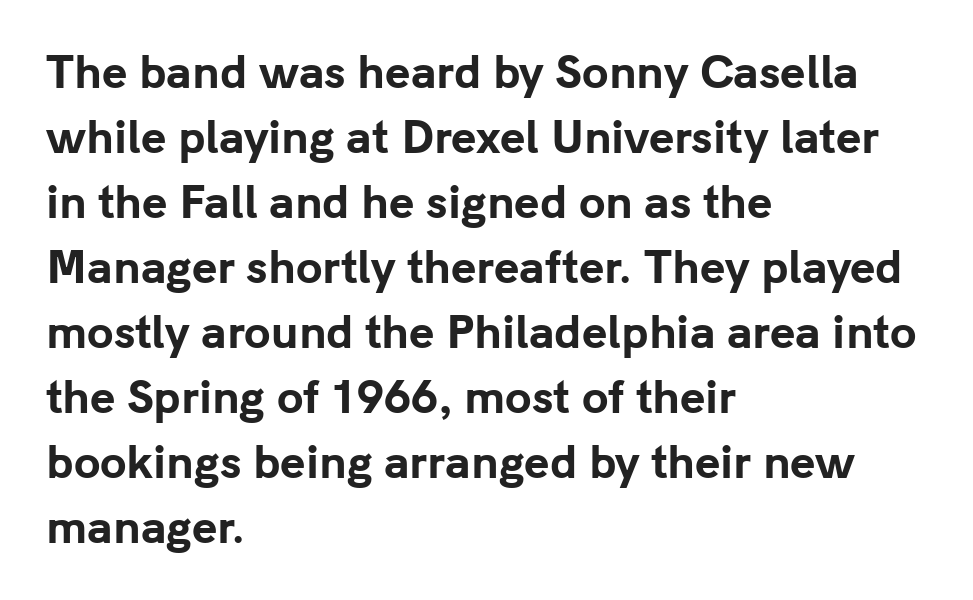
A clean baseline with only descenders dipping below it. Compared with typical body copy, the letter spacing here is the same. I'd describe the lettering as bold — thick and assertive. Horizontal bands of white between lines are of average thickness. One-word summary of the alignment: left. It's the straight-up-and-down kind of type.
